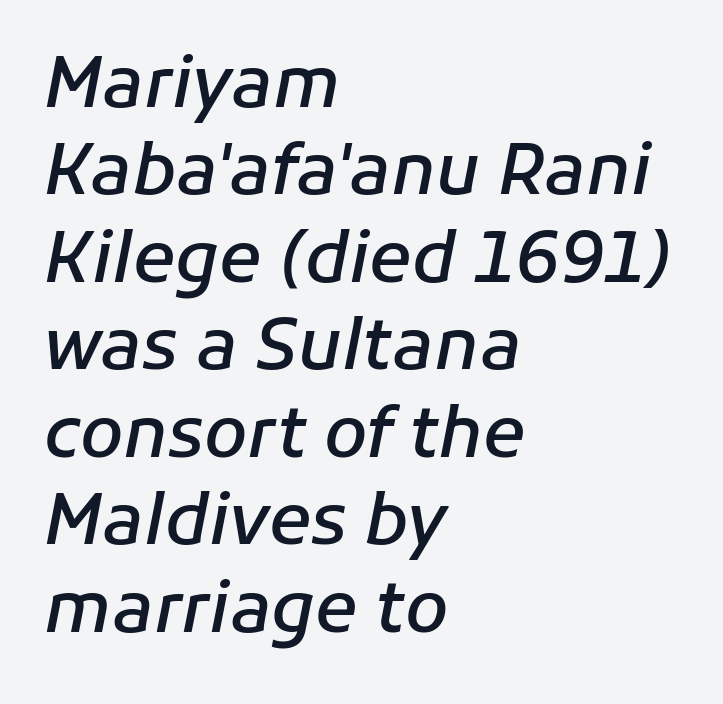
Q: Is the text bold? A: Semi-bold.
Q: Is the text italic (slanted)? A: Yes, it leans right by about 11 degrees.
Q: Is the text underlined? A: No.
Q: How is the paragraph aligned? A: Left-aligned.
Q: Is the spacing between letters normal or unusually wide? A: Normal.
Q: Is the spacing between lines tight, normal or loose? A: Normal.
Q: Width (condensed, normal, or wide)? A: Normal.
Q: Stroke contrast? A: Low.
Q: x-height? A: Medium.
Q: Monospaced? A: No.
